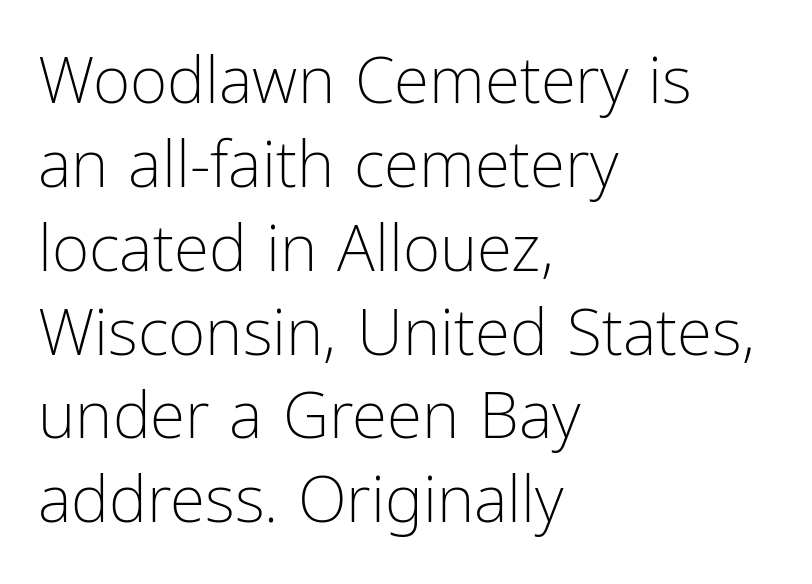
{"serif": "no", "italic": "no", "bold": "no", "weight": "light", "width": "condensed", "stroke_contrast": "low", "x_height": "medium", "monospaced": "no", "underline": "no", "align": "left", "line_spacing": "normal", "line_spacing_ratio": 1.31, "letter_spacing": "normal", "letter_spacing_em": 0.0, "glyph_px": 64}
